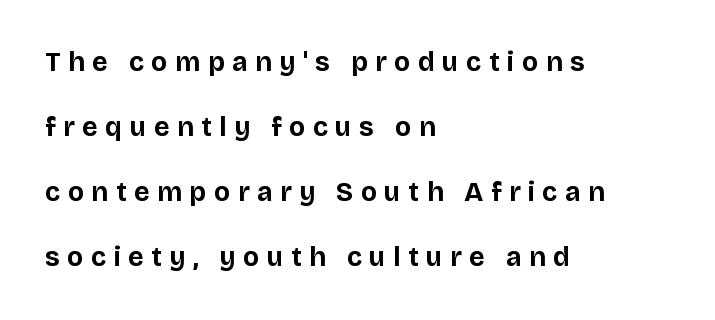
The gaps between neighbouring characters are conspicuously large. Its strokes are broad and dark, the hallmark of bold type. Unlike italic type, these characters show no tilt at all. Compared with typical paragraphs, the rows here are farther apart.
